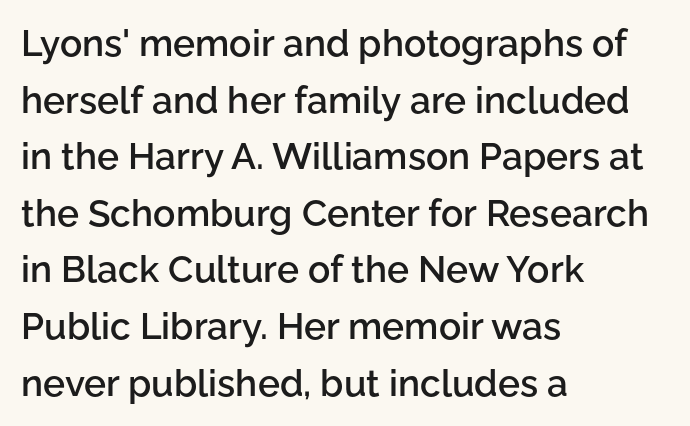
This sample uses plain, unmodified letter spacing. This is the regular roman posture of the typeface. Is this a sans? Yes — the strokes have no serifs. Notice how the passage keeps a crisp vertical edge on the left only.
